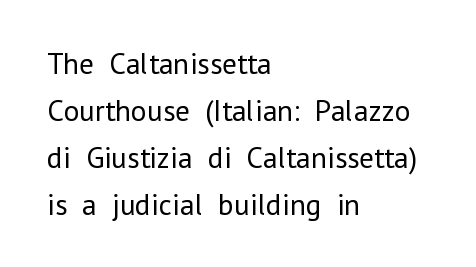
{"serif": "no", "italic": "no", "bold": "no", "weight": "regular", "width": "normal", "stroke_contrast": "low", "x_height": "medium", "monospaced": "no", "underline": "no", "align": "left", "line_spacing": "normal", "line_spacing_ratio": 1.57, "letter_spacing": "normal", "letter_spacing_em": 0.0, "glyph_px": 30}
